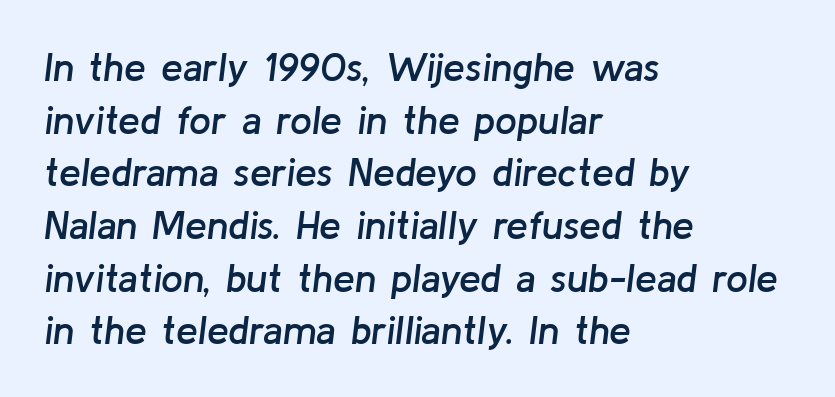
Every row of glyphs begins at an identical x-position on the left. Rendered with sloped, italic letterforms. Honestly, the row spacing looks completely unremarkable. Words appear dense and cohesive because spacing is normal.
